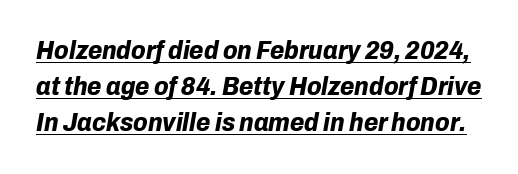
{"italic": "yes", "lean": "right", "slant_degrees": 10, "bold": "yes", "underline": "yes", "line_spacing": "normal", "line_spacing_ratio": 1.39, "letter_spacing": "normal", "letter_spacing_em": 0.0, "glyph_px": 26}
